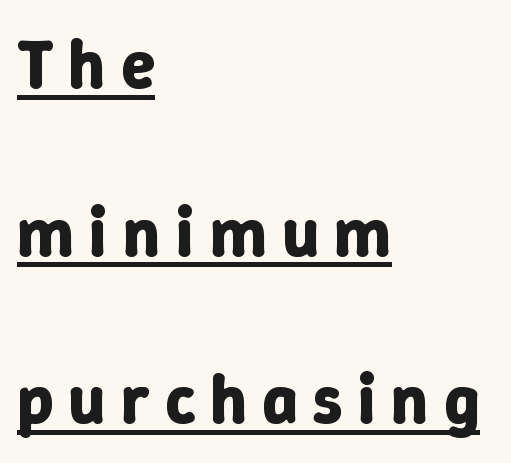
The image shows 69 px bold type, upright; set left-aligned, loose line spacing (2.43x), unusually wide letter spacing (+0.22 em), underlined; low stroke contrast and a medium x-height.
